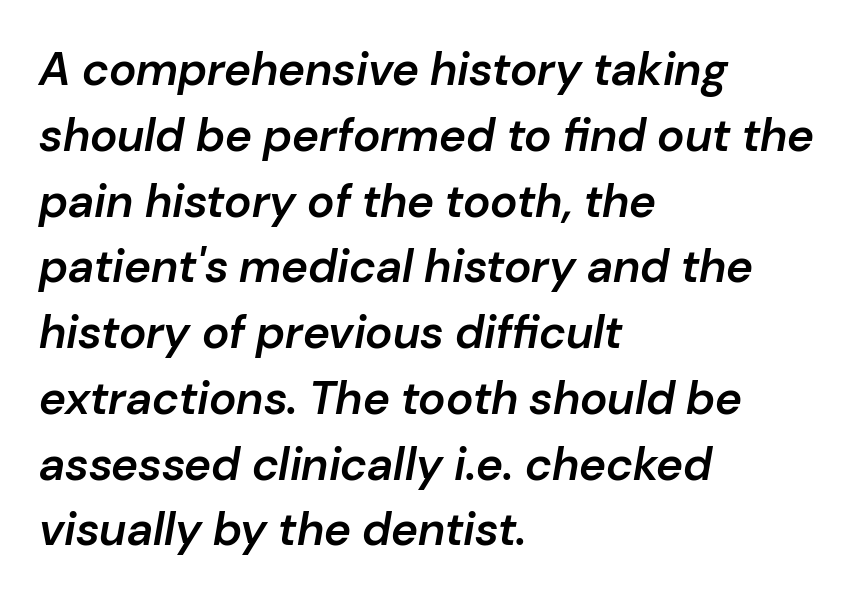
The image shows 46 px semibold type, italic (leaning right); set left-aligned, normal line spacing (1.43x), normal letter spacing, not underlined; low stroke contrast and a medium x-height.
